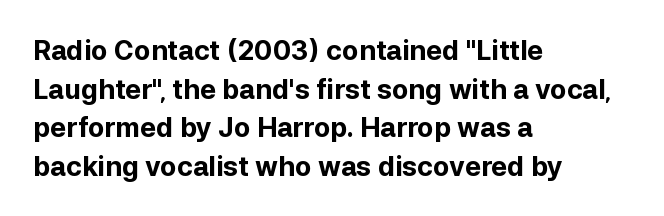
{"italic": "no", "bold": "yes", "underline": "no", "align": "left", "line_spacing": "normal", "line_spacing_ratio": 1.43, "letter_spacing": "normal", "letter_spacing_em": 0.0, "glyph_px": 27}
